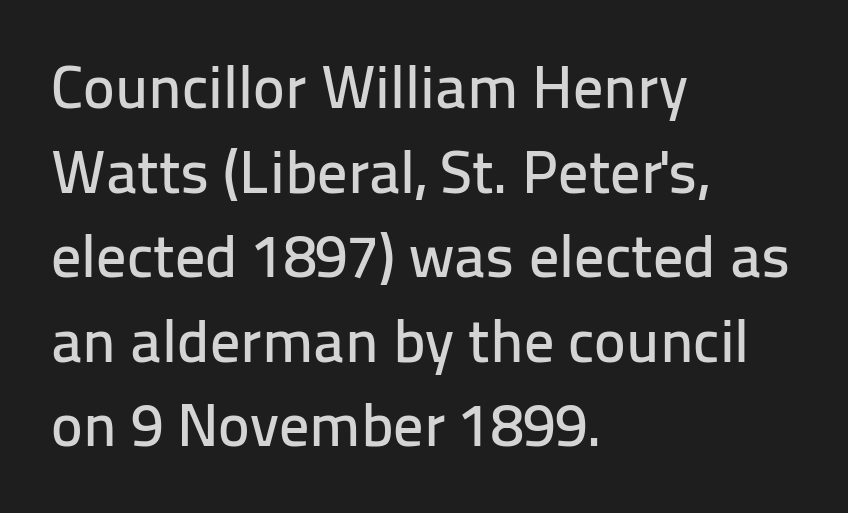
Q: Is the text italic (slanted)? A: No, it is upright.
Q: Is the typeface a serif or a sans-serif typeface? A: Sans-serif.
Q: Is the text underlined? A: No.
Q: How is the paragraph aligned? A: Left-aligned.
Q: Is the spacing between letters normal or unusually wide? A: Normal.
Q: Is the spacing between lines tight, normal or loose? A: Normal.
Q: Width (condensed, normal, or wide)? A: Normal.
Q: Stroke contrast? A: Low.
Q: x-height? A: Medium.
Q: Monospaced? A: No.
